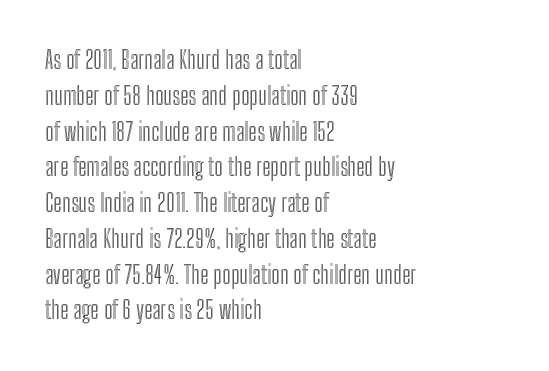
Summary of vertical rhythm: regular, with standard interline spacing. Is the block centered? No — it sits flush against the left margin. Nobody drew a line under any word here. Unlike italic type, these characters show no tilt at all.
